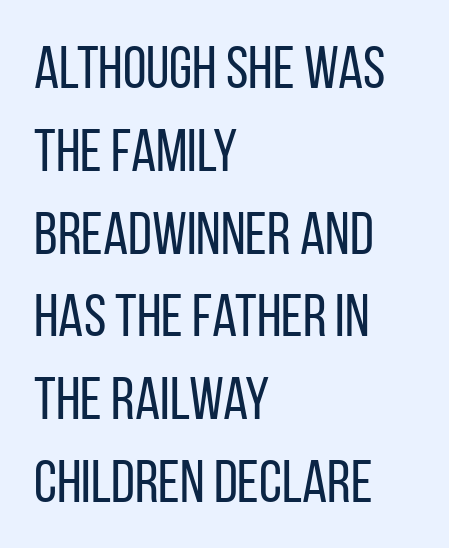
The image shows 60 px regular-weight, condensed sans-serif type, upright; set left-aligned, normal line spacing (1.38x), normal letter spacing, not underlined; low stroke contrast and a large x-height.
